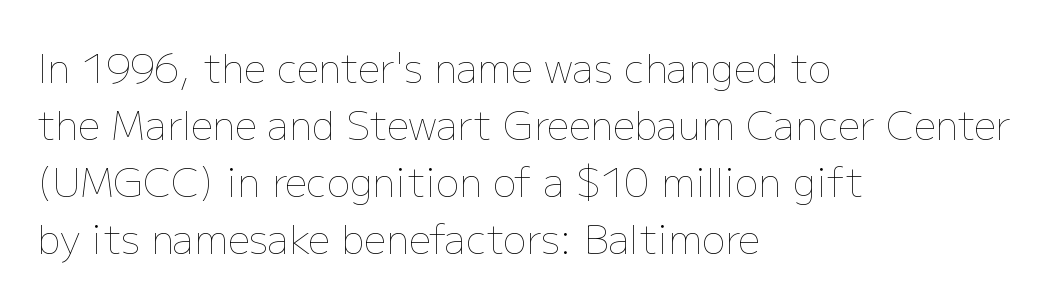
Vertically, the passage feels balanced, rows spaced as you'd expect. Alignment: flush left. Italic: no, the glyphs are upright roman. Each row of text sits above clean, open space.
